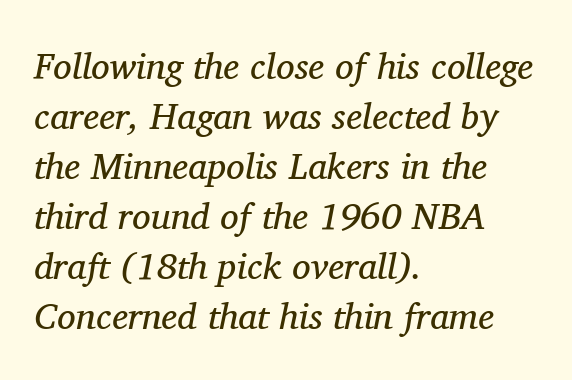
The image shows 37 px regular-weight serif type, italic (leaning right); set left-aligned, normal line spacing (1.35x), normal letter spacing, not underlined; medium stroke contrast and a medium x-height.
